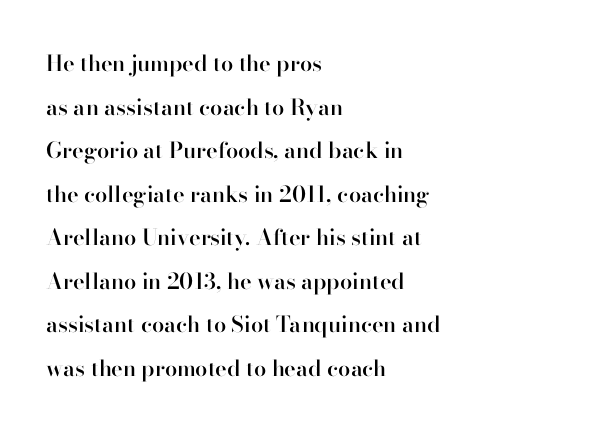
{"italic": "no", "bold": "semi", "underline": "no", "align": "left", "line_spacing": "loose", "line_spacing_ratio": 1.98, "letter_spacing": "normal", "letter_spacing_em": 0.0, "glyph_px": 22}
